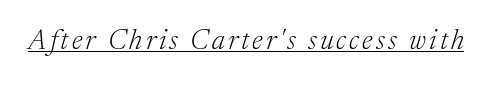
Q: Is the text bold? A: No.
Q: Is the text italic (slanted)? A: Yes, it leans right by about 17 degrees.
Q: Is the typeface a serif or a sans-serif typeface? A: Serif.
Q: Is the text underlined? A: Yes.
Q: Width (condensed, normal, or wide)? A: Normal.
Q: Stroke contrast? A: Medium.
Q: x-height? A: Medium.
Q: Monospaced? A: No.
